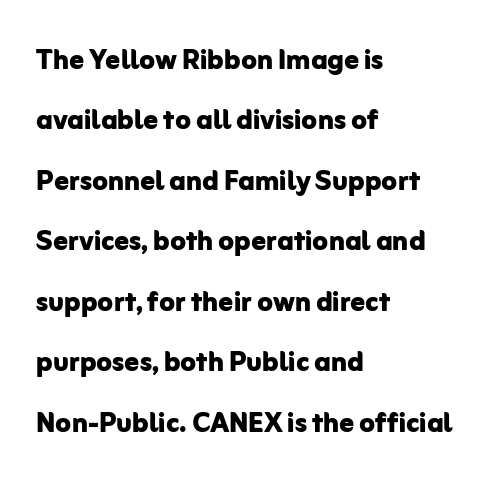
Q: Is the text bold? A: Yes.
Q: Is the text italic (slanted)? A: No, it is upright.
Q: Is the typeface a serif or a sans-serif typeface? A: Sans-serif.
Q: Is the text underlined? A: No.
Q: How is the paragraph aligned? A: Left-aligned.
Q: Is the spacing between letters normal or unusually wide? A: Normal.
Q: Is the spacing between lines tight, normal or loose? A: Normal.
Q: Width (condensed, normal, or wide)? A: Normal.
Q: Stroke contrast? A: Low.
Q: x-height? A: Medium.
Q: Monospaced? A: No.
